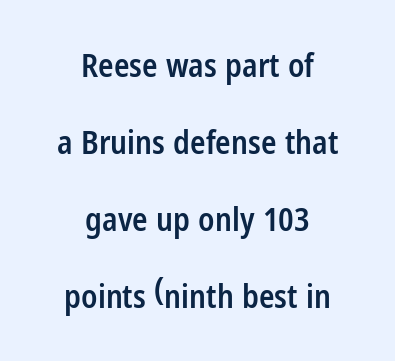
The image shows 32 px semibold, condensed sans-serif type, upright; set centered, loose line spacing (2.41x), normal letter spacing, not underlined; low stroke contrast and a medium x-height.
